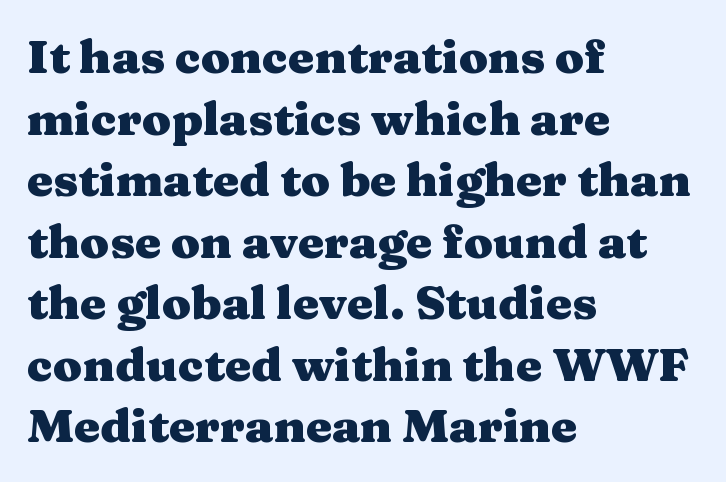
In terms of posture, this sample is upright. Has an underline been added? It has not. Classification — serif. Words appear dense and cohesive because spacing is normal.
